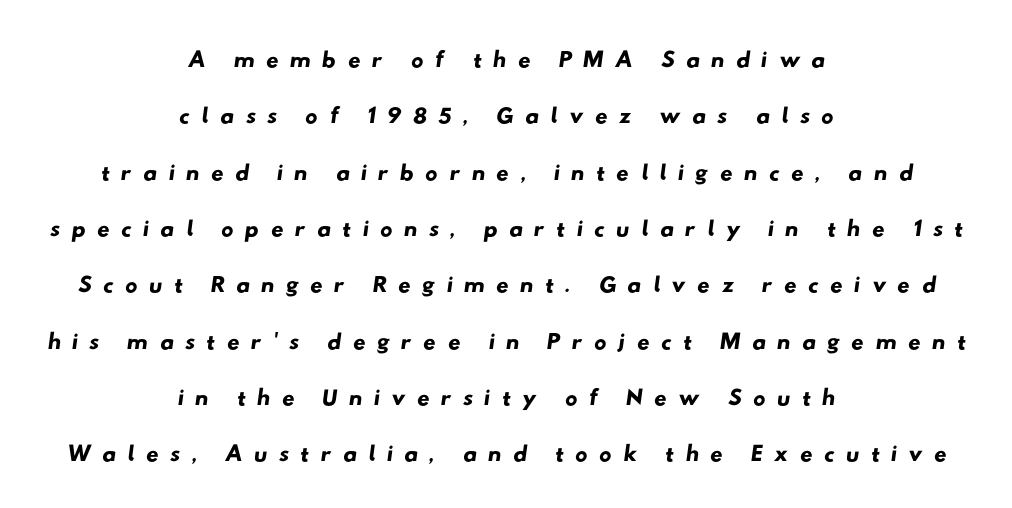
Q: Is the typeface a serif or a sans-serif typeface? A: Sans-serif.
Q: Is the text underlined? A: No.
Q: How is the paragraph aligned? A: Centered.
Q: Is the spacing between letters normal or unusually wide? A: Unusually wide.
Q: Is the spacing between lines tight, normal or loose? A: Normal.
Q: Width (condensed, normal, or wide)? A: Wide.
Q: Stroke contrast? A: Low.
Q: x-height? A: Small.
Q: Monospaced? A: No.
